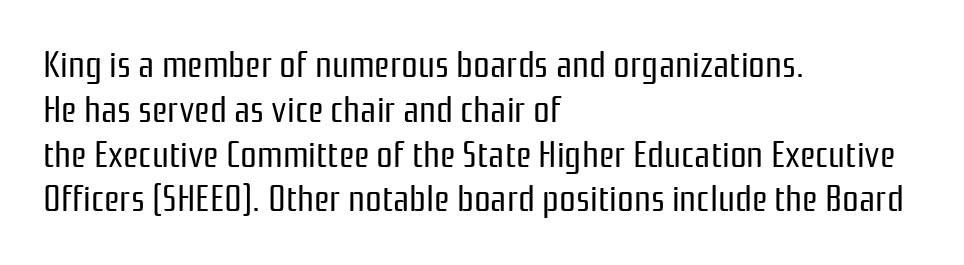
Q: Is the text bold? A: No.
Q: Is the text italic (slanted)? A: No, it is upright.
Q: Is the typeface a serif or a sans-serif typeface? A: Sans-serif.
Q: Is the text underlined? A: No.
Q: How is the paragraph aligned? A: Left-aligned.
Q: Is the spacing between letters normal or unusually wide? A: Normal.
Q: Width (condensed, normal, or wide)? A: Condensed.
Q: Stroke contrast? A: Low.
Q: x-height? A: Medium.
Q: Monospaced? A: No.
